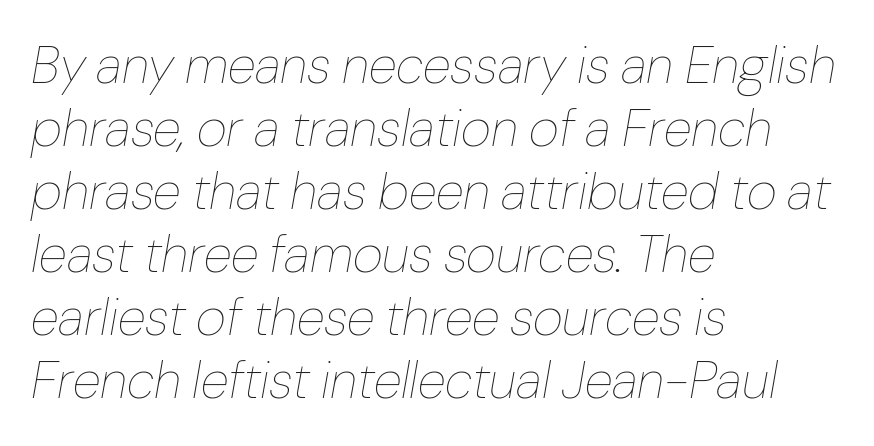
Caption: standard tracking, unaltered. Underline: absent. Stems and bowls with no extra thickness — not bold. The text block is weighted toward the left margin, trailing off unevenly rightward.
